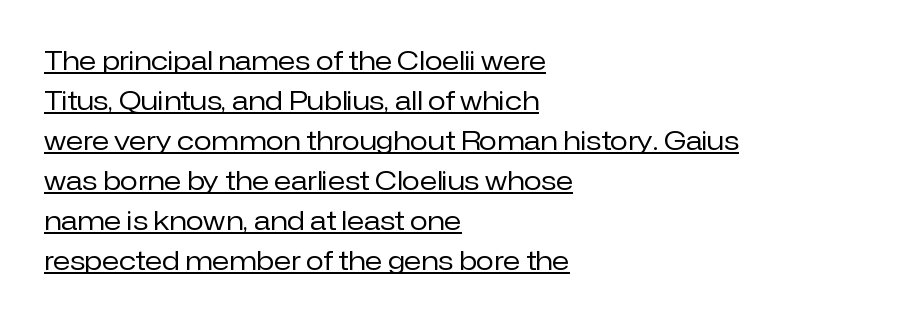
{"italic": "no", "bold": "no", "underline": "yes", "align": "left", "line_spacing": "normal", "line_spacing_ratio": 1.54, "letter_spacing": "normal", "letter_spacing_em": 0.0, "glyph_px": 26}
